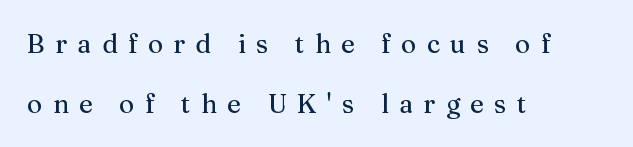
The image shows 26 px text type, upright; set left-aligned, loose line spacing (2.3x), unusually wide letter spacing (+0.4 em), not underlined.
